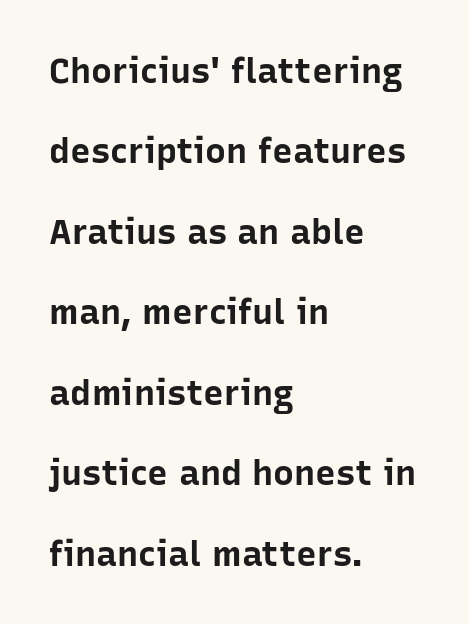
Q: Is the text bold? A: Yes.
Q: Is the text italic (slanted)? A: No, it is upright.
Q: Is the typeface a serif or a sans-serif typeface? A: Sans-serif.
Q: Is the text underlined? A: No.
Q: How is the paragraph aligned? A: Left-aligned.
Q: Is the spacing between letters normal or unusually wide? A: Normal.
Q: Is the spacing between lines tight, normal or loose? A: Loose.
Q: Width (condensed, normal, or wide)? A: Normal.
Q: Stroke contrast? A: Low.
Q: x-height? A: Medium.
Q: Monospaced? A: No.
